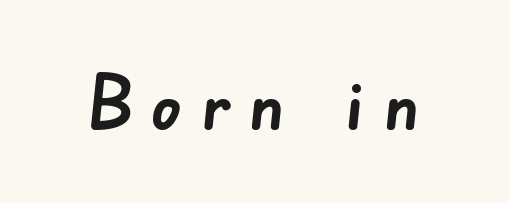
The typesetting leans heavy: a genuine bold. The face used here is proportionally spaced, like ordinary book or web type. Underline: absent. To sum up the face: it is a sans, with no serifs. Short note: letters widely spaced.
